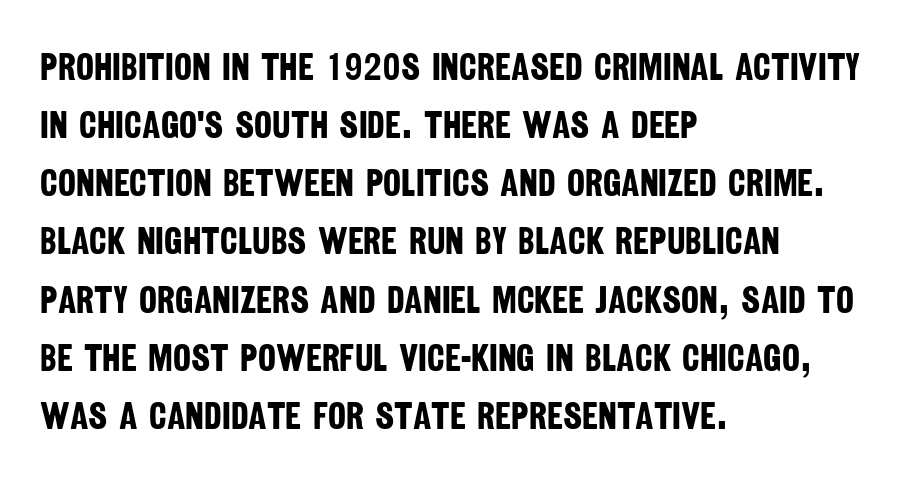
Plain, unruled lines of type. Stroke thickness is high; the sample reads as a true bold. The rendering anchors every line to the left-hand side. The vertical gap from one line to the next is medium. A typesetter would call this proportional, since set widths differ per character.
